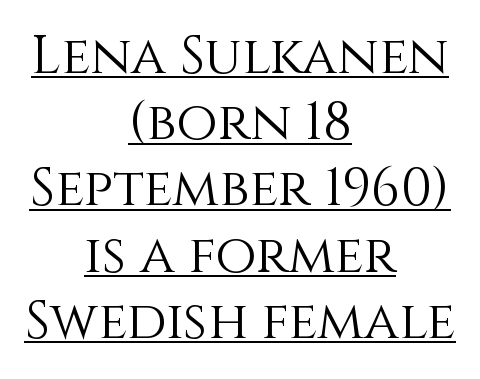
Leading matches the norm, producing a regular column. No extra ink here — the face is not bold. This rendering uses center alignment, leaving both contours irregular but symmetric. Do the characters align in a grid? No, the font is proportional. These characters rest on top of a visible drawn line.
